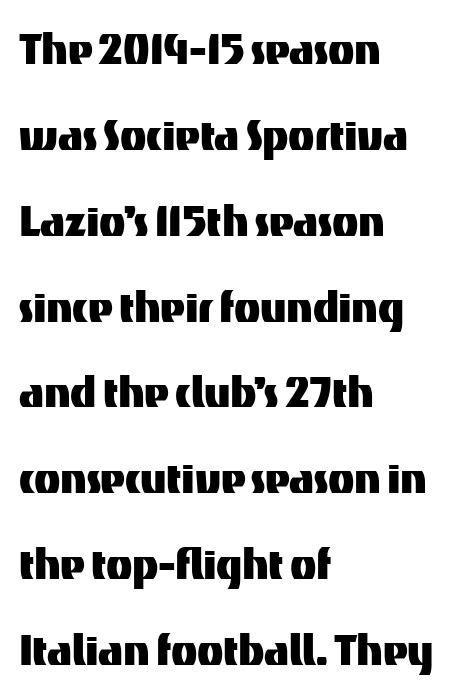
Q: Is the text italic (slanted)? A: No, it is upright.
Q: Is the typeface a serif or a sans-serif typeface? A: Sans-serif.
Q: Is the text underlined? A: No.
Q: How is the paragraph aligned? A: Left-aligned.
Q: Is the spacing between letters normal or unusually wide? A: Normal.
Q: Is the spacing between lines tight, normal or loose? A: Normal.
Q: Width (condensed, normal, or wide)? A: Normal.
Q: Stroke contrast? A: Medium.
Q: x-height? A: Medium.
Q: Monospaced? A: No.
